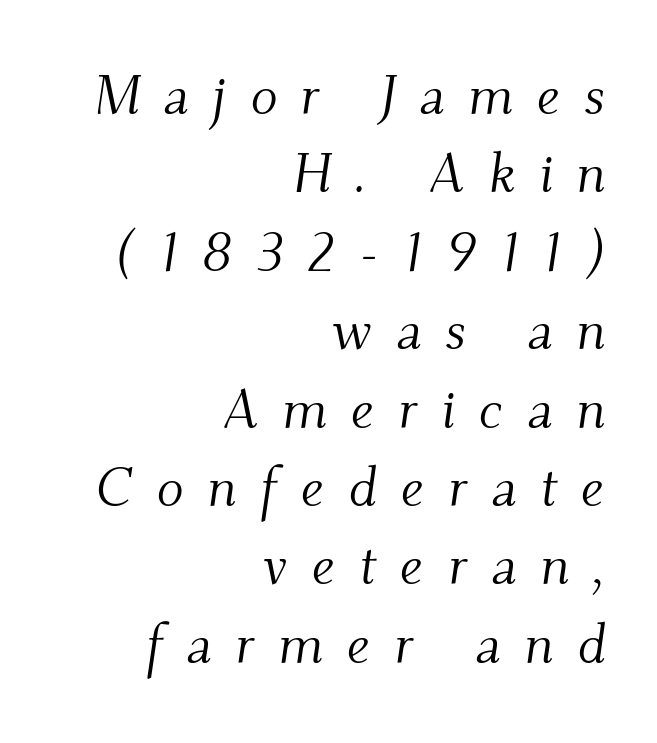
The font family rendered here belongs to the serif group. Where is the straight margin? On the right. Observe the lean: these are italic letterforms. The face looks like a standard text weight, possibly lighter. Looks like regular typesetting: each glyph gets only the width it needs.
